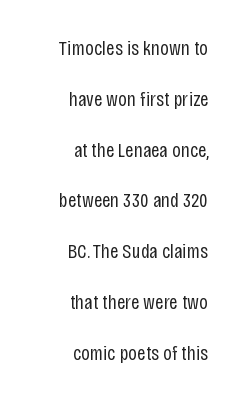
The image shows 21 px text type, upright; set right-aligned, loose line spacing (2.42x), normal letter spacing, not underlined.
